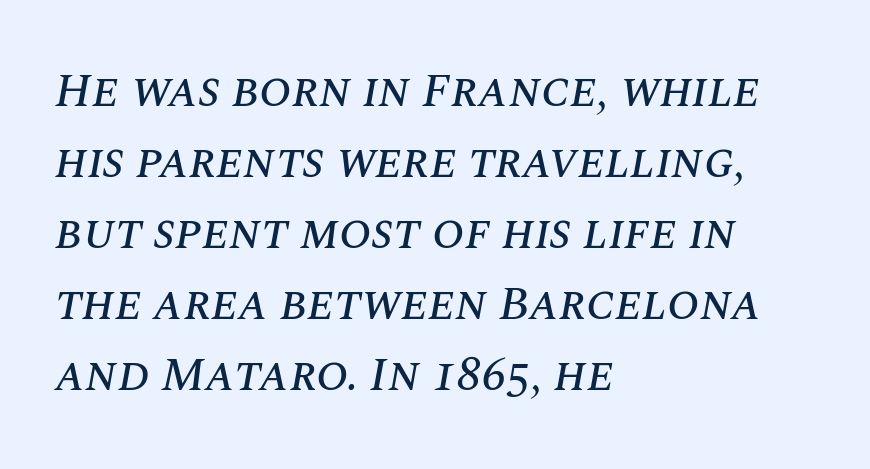
The vertical gap from one line to the next is medium. Yep, that's italic — everything's leaning. The face used here is rendered with its standard letterfit. The rendering uses natural spacing where letterforms have individual widths. In CSS terms this would be text-align: left. Underlining? Definitely not there.
